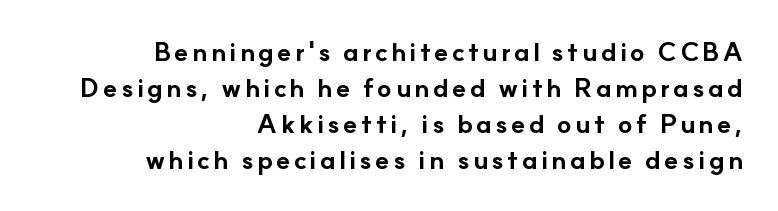
The strokes are fattened all the way to bold. The strip under each line holds only bare page. Leading: standard. Typeset ragged left — the right edge is the straight one.
